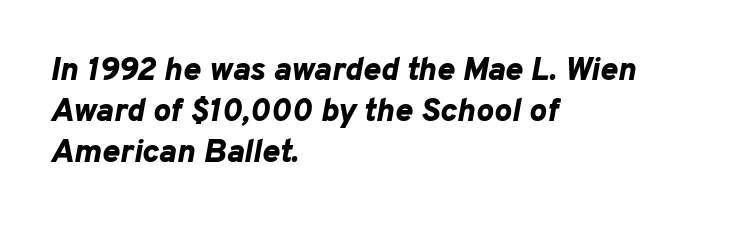
Q: Is the text bold? A: Yes.
Q: Is the text italic (slanted)? A: Yes, it leans right by about 10 degrees.
Q: Is the text underlined? A: No.
Q: How is the paragraph aligned? A: Left-aligned.
Q: Is the spacing between letters normal or unusually wide? A: Normal.
Q: Is the spacing between lines tight, normal or loose? A: Normal.
Q: Width (condensed, normal, or wide)? A: Normal.
Q: Stroke contrast? A: Low.
Q: x-height? A: Medium.
Q: Monospaced? A: No.
